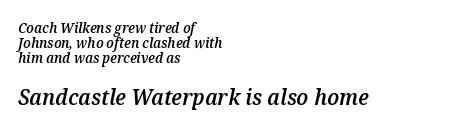
The image shows 22 px text type, italic (leaning right); set left-aligned, tight line spacing (1.08x), normal letter spacing, not underlined; the second (bottom) block is 1.57x larger.
